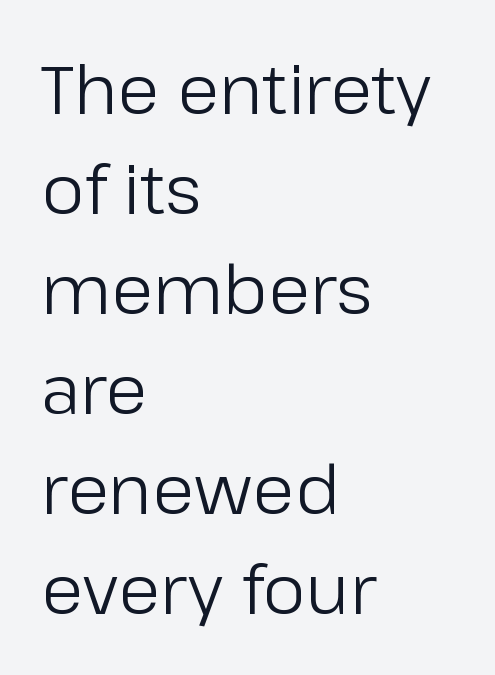
If you drew a ruler down the left edge, every line would touch it. Nope, not italic — everything's standing straight. Weight class: somewhere from thin through regular. Only glyphs here, with clear space below each row. Nothing unusual about the tracking: characters are spaced as the font intends.
